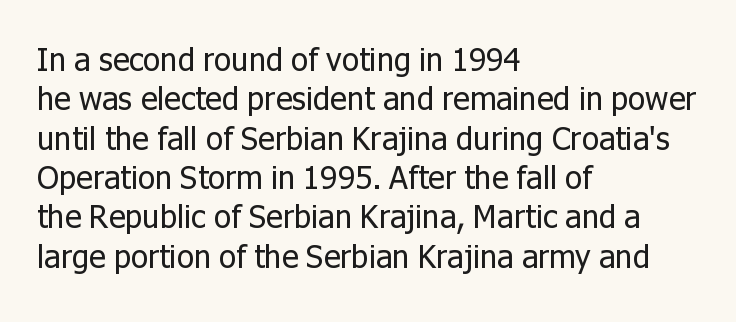
{"serif": "no", "italic": "no", "bold": "no", "weight": "regular", "width": "normal", "stroke_contrast": "low", "x_height": "medium", "monospaced": "no", "underline": "no", "align": "left", "line_spacing_ratio": 1.23, "letter_spacing": "normal", "letter_spacing_em": 0.0, "glyph_px": 32}
